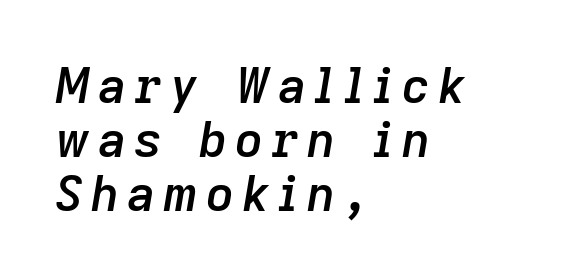
The image shows 49 px semibold type, italic (leaning right); set left-aligned, tight line spacing (1.1x), not underlined; low stroke contrast and a medium x-height.
